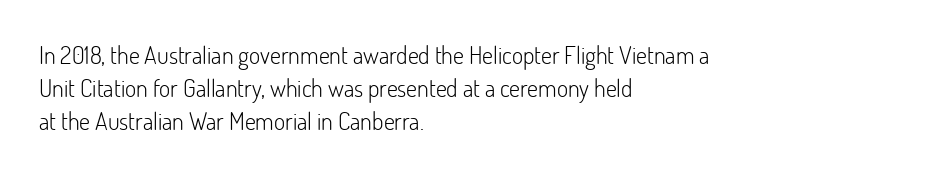
The image shows 24 px text type, upright; set left-aligned, normal line spacing (1.38x), normal letter spacing, not underlined.
